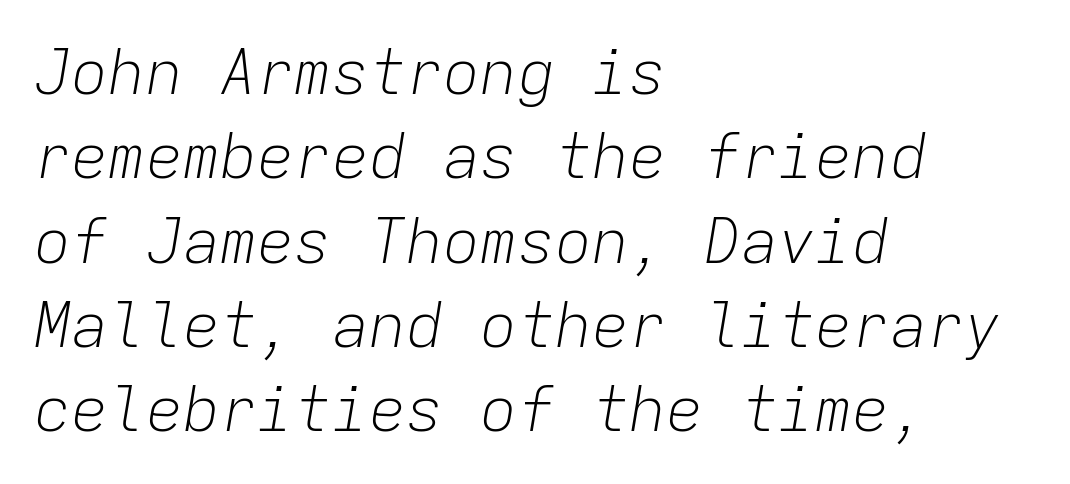
The image shows 62 px light type, italic (leaning right), monospaced; set left-aligned, normal line spacing (1.36x), normal letter spacing, not underlined; low stroke contrast and a medium x-height.
